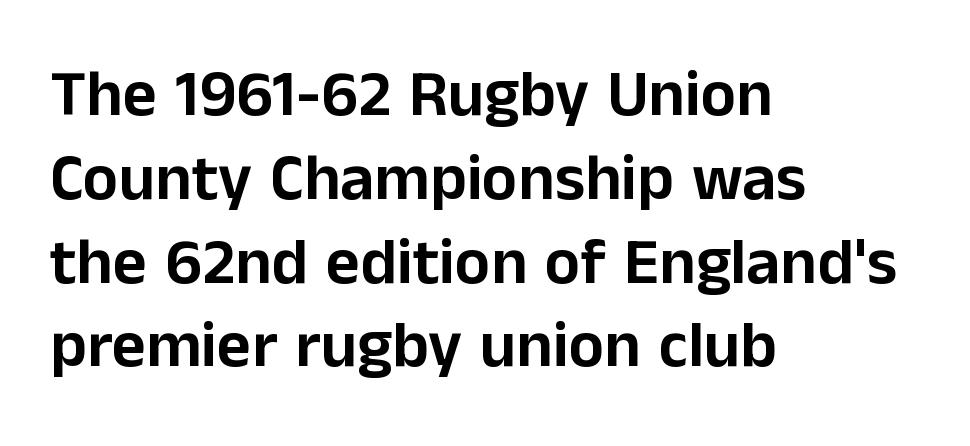
Note the varied advance widths — an 'i' is clearly narrower than an 'm'. Descenders hang freely into open space. The compositor pushed each line to the left boundary. Rows of type keep a routine distance in the vertical direction.
